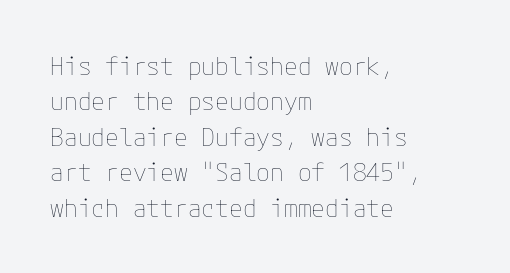
Plain, unruled lines of type. Is the type heavy? It reads as light-to-regular instead. Interline gaps are of average width in this sample. In terms of posture, this sample is upright. These lines are set flush left with a ragged right edge. Nothing unusual about the tracking: characters are spaced as the font intends.
